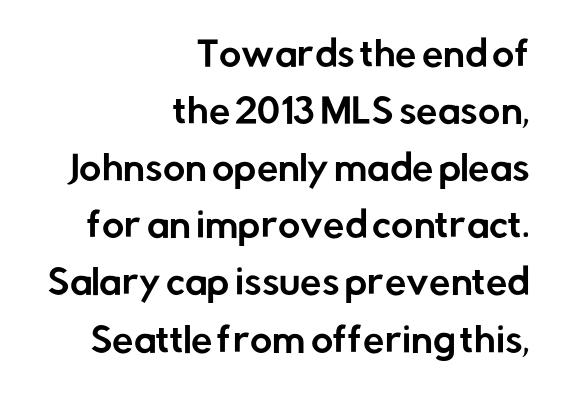
The image shows 34 px sans-serif type, upright; set right-aligned, normal line spacing (1.68x), normal letter spacing, not underlined; low stroke contrast and a medium x-height.
